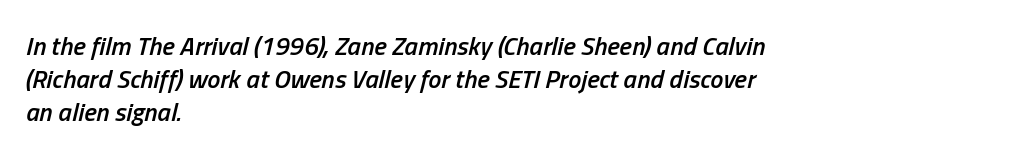
The image shows 26 px text type, italic (leaning right); set left-aligned, normal line spacing (1.26x), normal letter spacing, not underlined.
